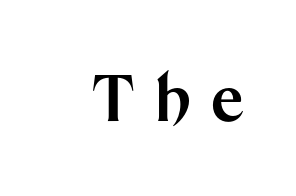
{"serif": "no", "italic": "no", "bold": "yes", "weight": "bold", "width": "normal", "stroke_contrast": "medium", "x_height": "medium", "monospaced": "no", "underline": "no", "letter_spacing": "wide", "letter_spacing_em": 0.31, "glyph_px": 64}
